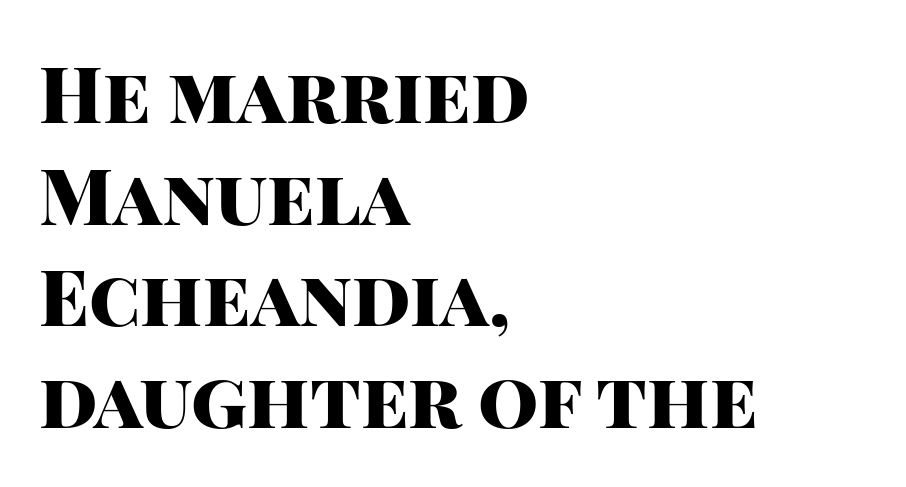
This sample uses plain, unmodified letter spacing. These lines stack with their left ends in a neat column. Nobody drew a line under any word here. Is this a sans? Yes — the strokes have no serifs.
